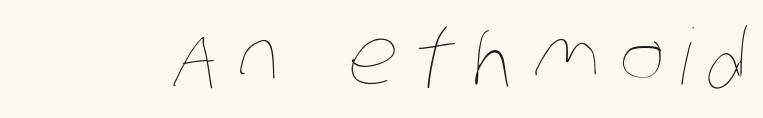
The image shows 77 px thin, condensed type; set unusually wide letter spacing (+0.22 em), not underlined; low stroke contrast and a large x-height.
